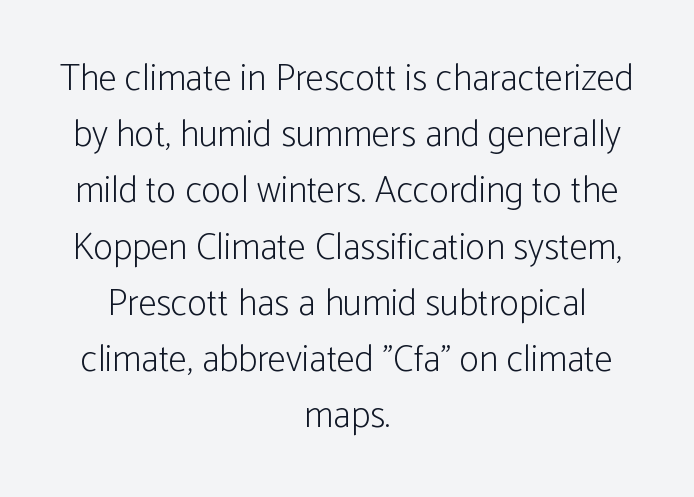
Q: Is the text bold? A: No.
Q: Is the text italic (slanted)? A: No, it is upright.
Q: Is the typeface a serif or a sans-serif typeface? A: Sans-serif.
Q: Is the text underlined? A: No.
Q: How is the paragraph aligned? A: Centered.
Q: Is the spacing between letters normal or unusually wide? A: Normal.
Q: Is the spacing between lines tight, normal or loose? A: Normal.
Q: Width (condensed, normal, or wide)? A: Condensed.
Q: Stroke contrast? A: Low.
Q: x-height? A: Medium.
Q: Monospaced? A: No.
